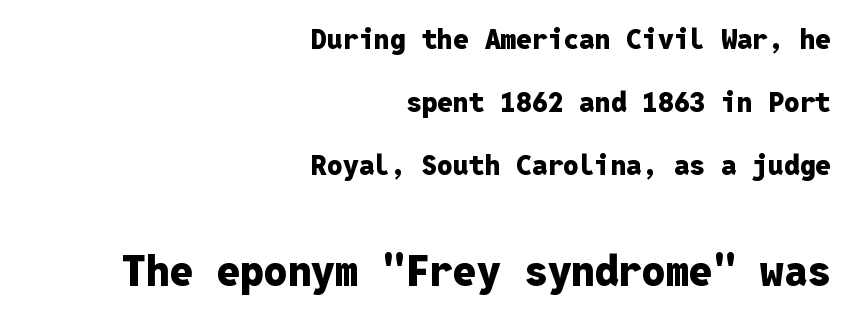
Q: Is the text bold? A: Yes.
Q: Is the text italic (slanted)? A: No, it is upright.
Q: Is the typeface a serif or a sans-serif typeface? A: Sans-serif.
Q: Is the text underlined? A: No.
Q: How is the paragraph aligned? A: Right-aligned.
Q: Is the spacing between letters normal or unusually wide? A: Normal.
Q: Is the spacing between lines tight, normal or loose? A: Loose.
Q: Which block of text is set in a larger size, the first (top) or the second (bottom)? A: The second (bottom) one.
Q: Width (condensed, normal, or wide)? A: Normal.
Q: Stroke contrast? A: Low.
Q: x-height? A: Medium.
Q: Monospaced? A: Yes.
